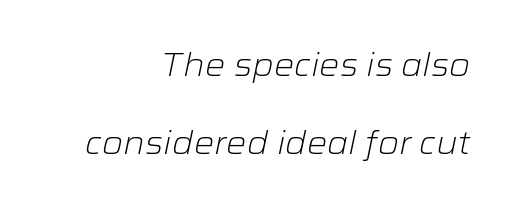
The face used here is proportionally spaced, like ordinary book or web type. A student would call this right alignment; a typographer would say flush right, rag left. Compared with typical paragraphs, the rows here are farther apart. What stands out about the letter spacing? Nothing — it is the standard amount. An italicized treatment has been applied to the whole sample. The area under the type is left untouched.
